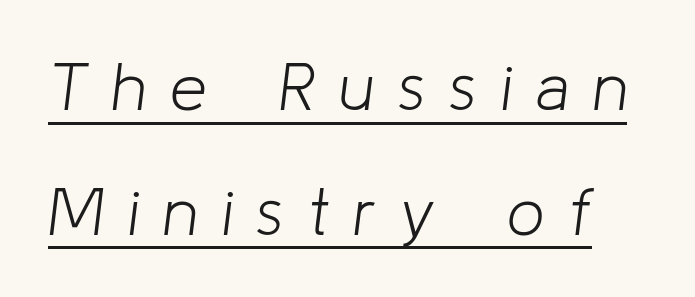
The tracking reads as deliberately expanded to a designer's eye. A rule runs beneath these lines of type. Looks like regular typesetting: each glyph gets only the width it needs. The characters are drawn with everyday or finer stroke widths. The glyphs look as if they've been sheared to an angle.
